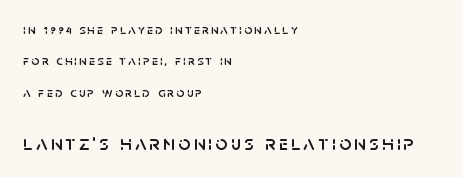
Q: Is the text italic (slanted)? A: No, it is upright.
Q: Is the text underlined? A: No.
Q: How is the paragraph aligned? A: Left-aligned.
Q: Is the spacing between lines tight, normal or loose? A: Loose.
Q: Which block of text is set in a larger size, the first (top) or the second (bottom)? A: The second (bottom) one.
